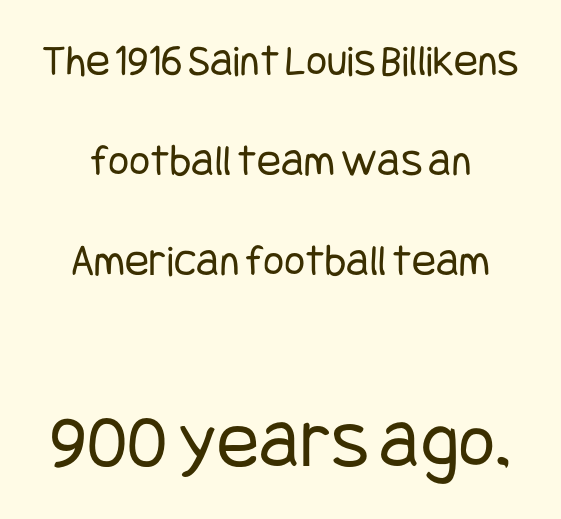
The image shows 79 px regular-weight, condensed sans-serif type, upright; set loose line spacing (2.22x), normal letter spacing, not underlined; the second (bottom) block is 1.76x larger; low stroke contrast and a large x-height.
